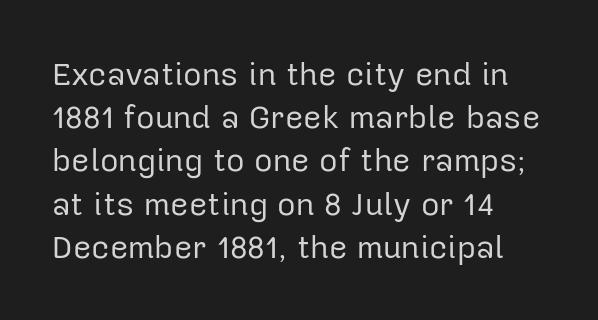
The image shows 32 px regular-weight sans-serif type, upright; set left-aligned, normal line spacing (1.35x), normal letter spacing, not underlined; low stroke contrast and a medium x-height.
